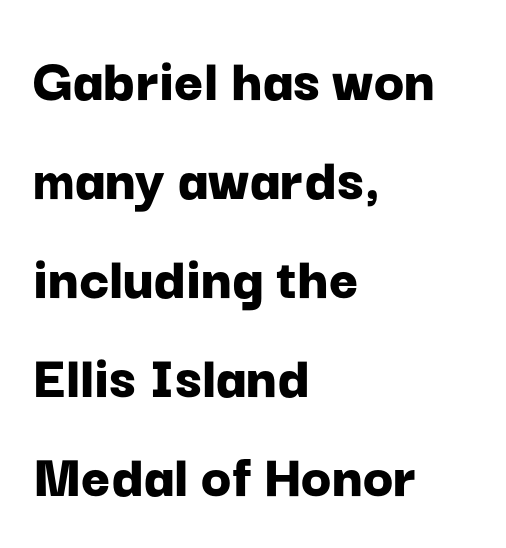
The image shows 63 px bold sans-serif type, upright; set left-aligned, normal line spacing (1.57x), normal letter spacing, not underlined; low stroke contrast and a medium x-height.
